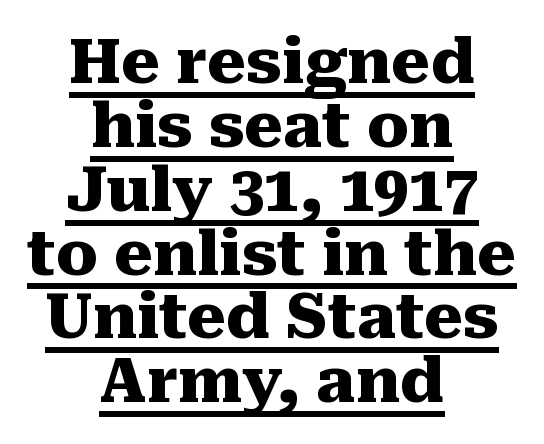
The image shows 62 px heavy serif type, upright; set centered, tight line spacing (1.03x), normal letter spacing, underlined; medium stroke contrast and a medium x-height.
